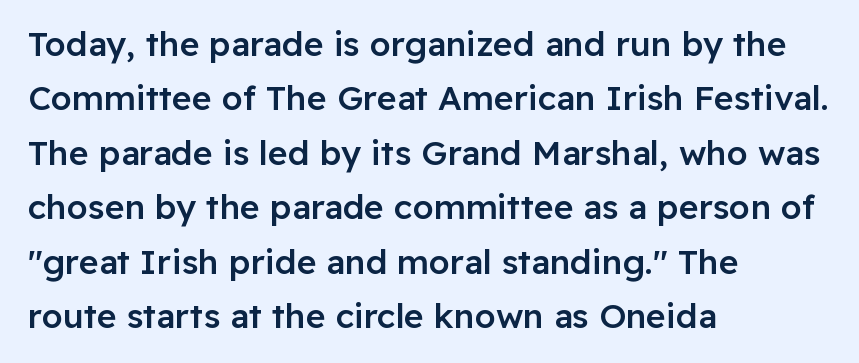
Do the letters lean? They stand straight. The space beneath each line is pristine and unruled. Vertically, the passage feels balanced, rows spaced as you'd expect. These lines are rendered in a variable-pitch font. The typeface chosen for these lines omits serifs.
